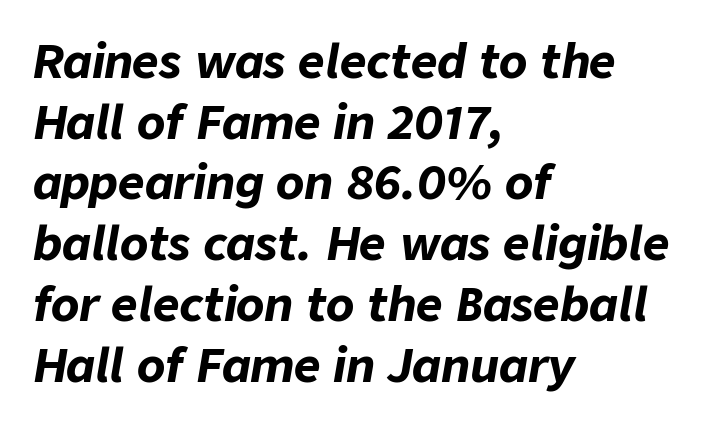
The rendering uses natural spacing where letterforms have individual widths. The letters are bold, with thick, heavy strokes. Vertically, the passage feels balanced, rows spaced as you'd expect. If you drew a ruler down the left edge, every line would touch it.
